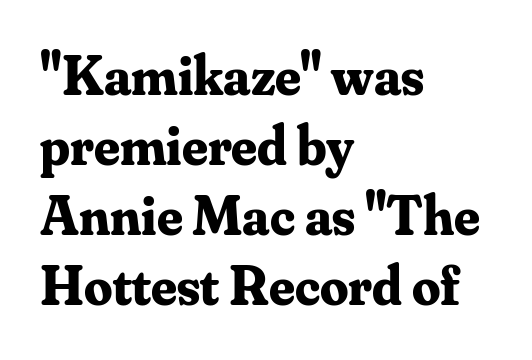
Q: Is the text bold? A: Yes.
Q: Is the text italic (slanted)? A: No, it is upright.
Q: Is the typeface a serif or a sans-serif typeface? A: Serif.
Q: Is the text underlined? A: No.
Q: How is the paragraph aligned? A: Left-aligned.
Q: Is the spacing between letters normal or unusually wide? A: Normal.
Q: Is the spacing between lines tight, normal or loose? A: Normal.
Q: Width (condensed, normal, or wide)? A: Normal.
Q: Stroke contrast? A: Medium.
Q: x-height? A: Small.
Q: Monospaced? A: No.
